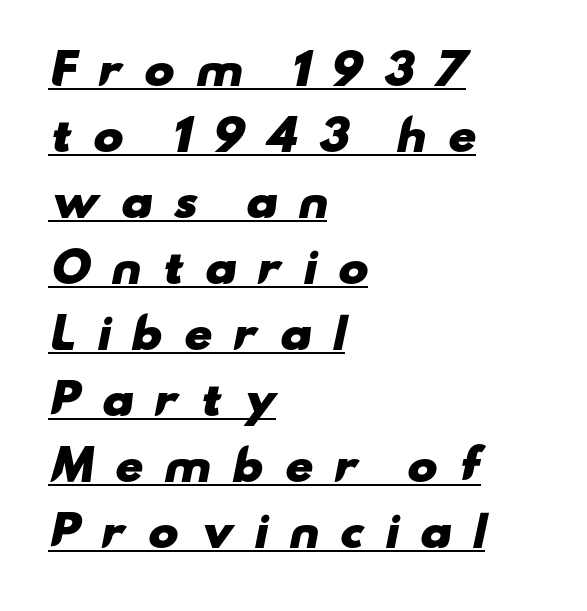
Q: Is the text bold? A: Yes.
Q: Is the typeface a serif or a sans-serif typeface? A: Sans-serif.
Q: Is the text underlined? A: Yes.
Q: How is the paragraph aligned? A: Left-aligned.
Q: Is the spacing between letters normal or unusually wide? A: Unusually wide.
Q: Is the spacing between lines tight, normal or loose? A: Normal.
Q: Width (condensed, normal, or wide)? A: Wide.
Q: Stroke contrast? A: Low.
Q: x-height? A: Small.
Q: Monospaced? A: No.
